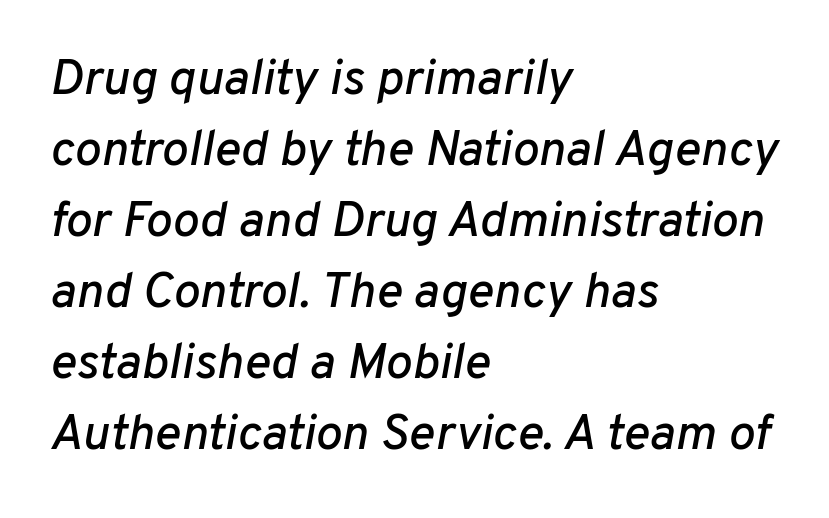
Q: Is the text italic (slanted)? A: Yes, it leans right by about 10 degrees.
Q: Is the text underlined? A: No.
Q: How is the paragraph aligned? A: Left-aligned.
Q: Is the spacing between letters normal or unusually wide? A: Normal.
Q: Is the spacing between lines tight, normal or loose? A: Normal.
Q: Width (condensed, normal, or wide)? A: Normal.
Q: Stroke contrast? A: Low.
Q: x-height? A: Medium.
Q: Monospaced? A: No.
